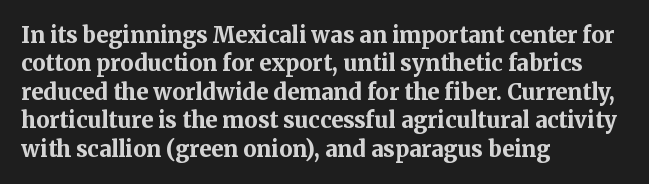
Q: Is the text bold? A: Yes.
Q: Is the text italic (slanted)? A: No, it is upright.
Q: Is the text underlined? A: No.
Q: How is the paragraph aligned? A: Left-aligned.
Q: Is the spacing between letters normal or unusually wide? A: Normal.
Q: Is the spacing between lines tight, normal or loose? A: Normal.
